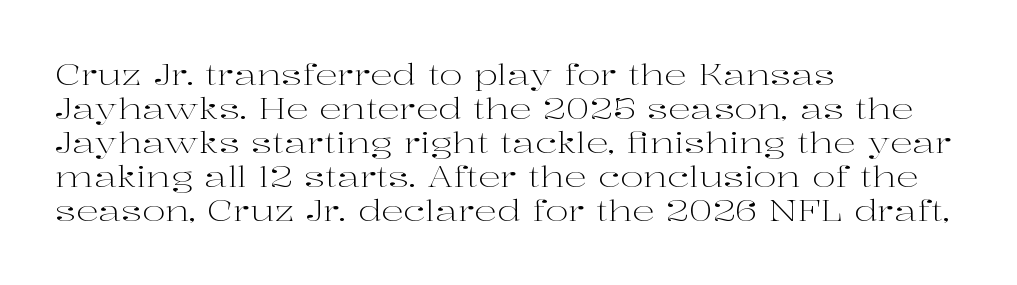
The image shows 28 px light, wide serif type, upright; set left-aligned, line spacing 1.21x, normal letter spacing, not underlined; high stroke contrast and a medium x-height.
